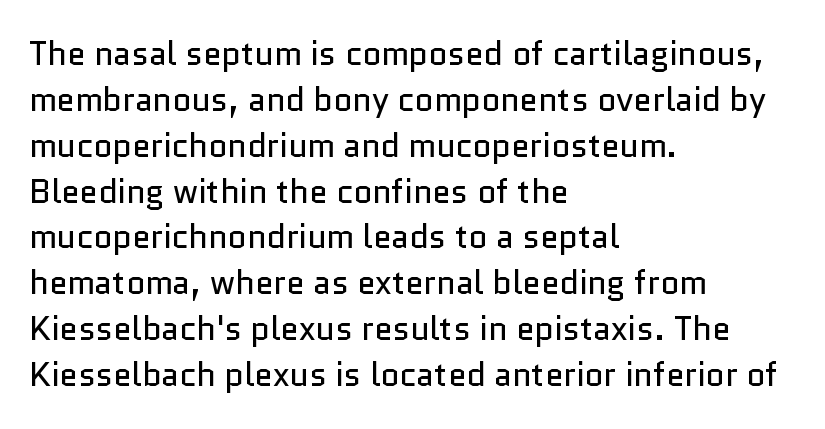
Q: Is the text bold? A: No.
Q: Is the text italic (slanted)? A: No, it is upright.
Q: Is the typeface a serif or a sans-serif typeface? A: Sans-serif.
Q: Is the text underlined? A: No.
Q: How is the paragraph aligned? A: Left-aligned.
Q: Is the spacing between letters normal or unusually wide? A: Normal.
Q: Is the spacing between lines tight, normal or loose? A: Normal.
Q: Width (condensed, normal, or wide)? A: Normal.
Q: Stroke contrast? A: Low.
Q: x-height? A: Medium.
Q: Monospaced? A: No.
